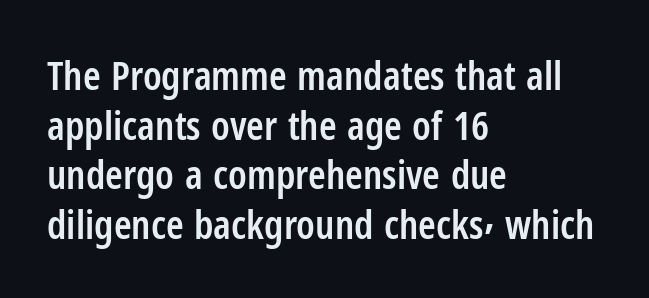
The typography opts for an upright posture over an oblique one. On the weight axis this lands at semibold, roughly 600. Classification — sans serif. A typesetter would call this zero additional tracking.
